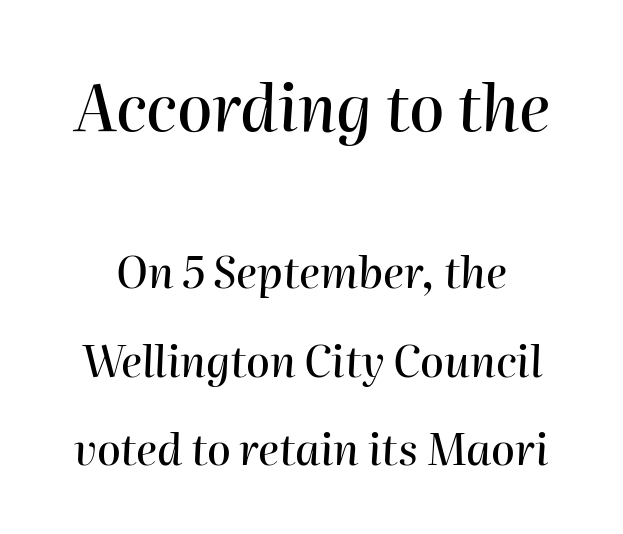
Q: Is the text italic (slanted)? A: Yes, it leans right by about 2 degrees.
Q: Is the text underlined? A: No.
Q: Is the spacing between letters normal or unusually wide? A: Normal.
Q: Is the spacing between lines tight, normal or loose? A: Loose.
Q: Which block of text is set in a larger size, the first (top) or the second (bottom)? A: The first (top) one.
Q: Width (condensed, normal, or wide)? A: Normal.
Q: Stroke contrast? A: High.
Q: x-height? A: Medium.
Q: Monospaced? A: No.
